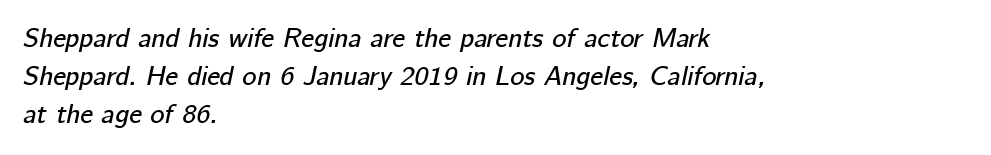
{"italic": "yes", "lean": "right", "slant_degrees": 12, "underline": "no", "align": "left", "line_spacing": "normal", "line_spacing_ratio": 1.4, "letter_spacing": "normal", "letter_spacing_em": 0.0, "glyph_px": 27}
